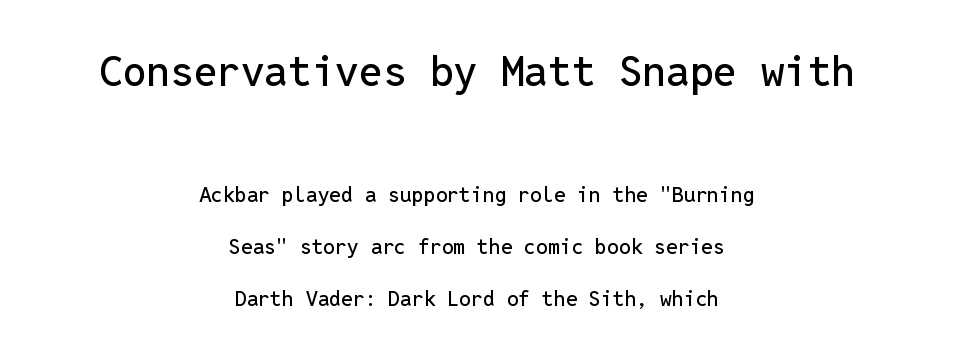
Q: Is the text italic (slanted)? A: No, it is upright.
Q: Is the typeface a serif or a sans-serif typeface? A: Sans-serif.
Q: Is the text underlined? A: No.
Q: How is the paragraph aligned? A: Centered.
Q: Is the spacing between letters normal or unusually wide? A: Normal.
Q: Is the spacing between lines tight, normal or loose? A: Loose.
Q: Which block of text is set in a larger size, the first (top) or the second (bottom)? A: The first (top) one.
Q: Width (condensed, normal, or wide)? A: Normal.
Q: Stroke contrast? A: Low.
Q: x-height? A: Medium.
Q: Monospaced? A: Yes.
